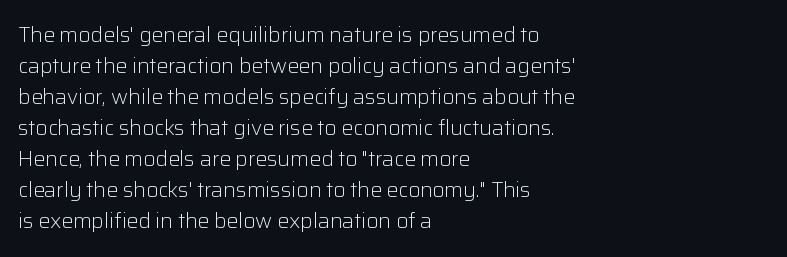
The image shows 21 px text type, upright; set left-aligned, normal line spacing (1.48x), normal letter spacing, not underlined.
